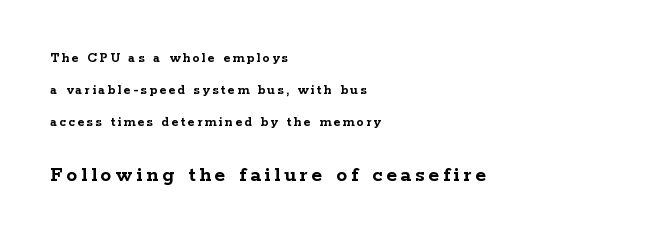
The image shows 22 px bold type, upright; set left-aligned, loose line spacing (2.28x), not underlined; the second (bottom) block is 1.57x larger.
